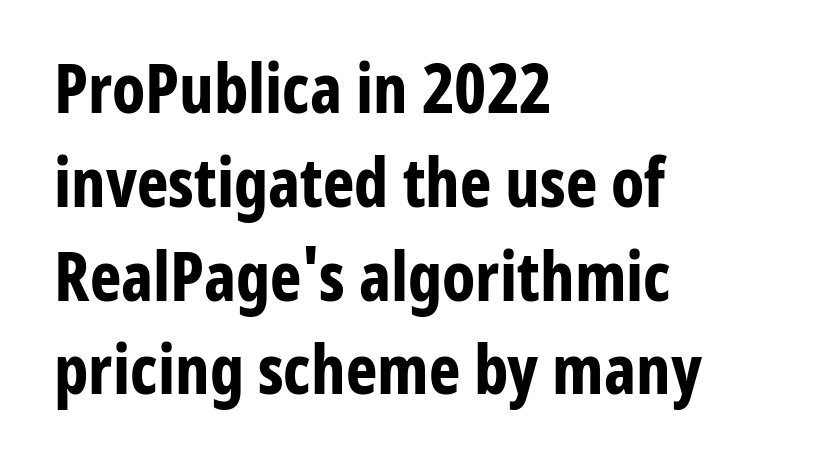
Q: Is the text bold? A: Yes.
Q: Is the text italic (slanted)? A: No, it is upright.
Q: Is the typeface a serif or a sans-serif typeface? A: Sans-serif.
Q: Is the text underlined? A: No.
Q: How is the paragraph aligned? A: Left-aligned.
Q: Is the spacing between letters normal or unusually wide? A: Normal.
Q: Is the spacing between lines tight, normal or loose? A: Normal.
Q: Width (condensed, normal, or wide)? A: Condensed.
Q: Stroke contrast? A: Low.
Q: x-height? A: Medium.
Q: Monospaced? A: No.
